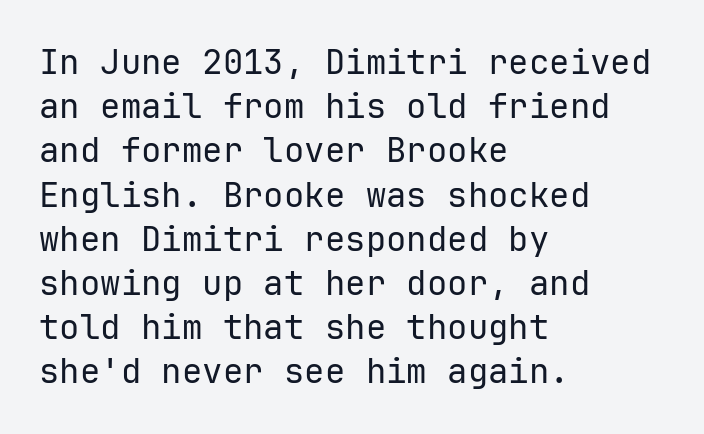
If you drew a ruler down the left edge, every line would touch it. The rendering keeps characters at their native spacing. The glyphs are unaccompanied by any horizontal stroke below them. These lines are composed in type without serifs.
